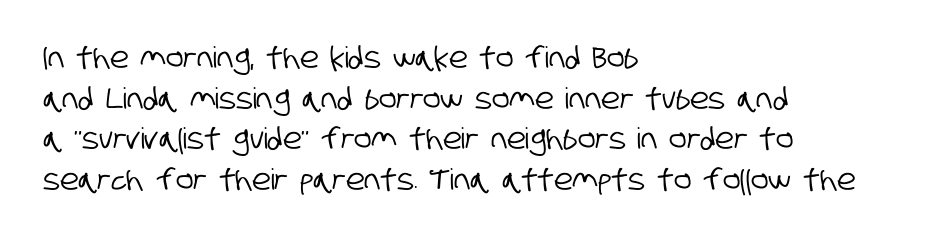
{"serif": "no", "width": "condensed", "stroke_contrast": "low", "x_height": "large", "monospaced": "no", "underline": "no", "align": "left", "line_spacing": "normal", "line_spacing_ratio": 1.4, "letter_spacing": "normal", "letter_spacing_em": 0.0, "glyph_px": 29}
